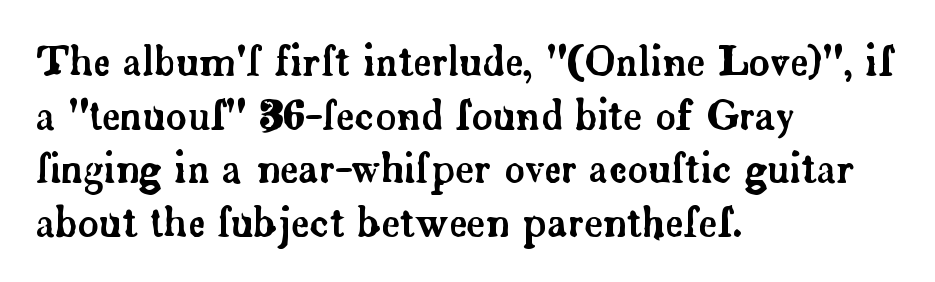
Q: Is the text italic (slanted)? A: No, it is upright.
Q: Is the typeface a serif or a sans-serif typeface? A: Serif.
Q: Is the text underlined? A: No.
Q: How is the paragraph aligned? A: Left-aligned.
Q: Is the spacing between letters normal or unusually wide? A: Normal.
Q: Is the spacing between lines tight, normal or loose? A: Normal.
Q: Width (condensed, normal, or wide)? A: Normal.
Q: Stroke contrast? A: Low.
Q: x-height? A: Small.
Q: Monospaced? A: No.
